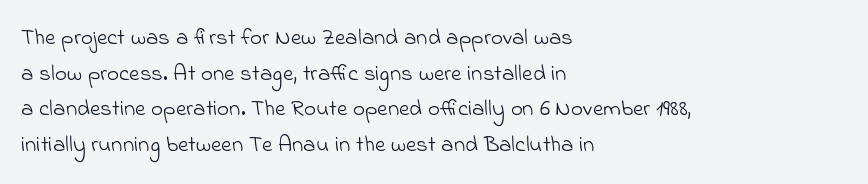
Which margin do the lines hug? The left one — the right edge is uneven. What stands out about the letter spacing? Nothing — it is the standard amount. One glance says typical: line gaps are just what's usual. Check under the words: just untouched page. Weight class: somewhere from thin through regular.
